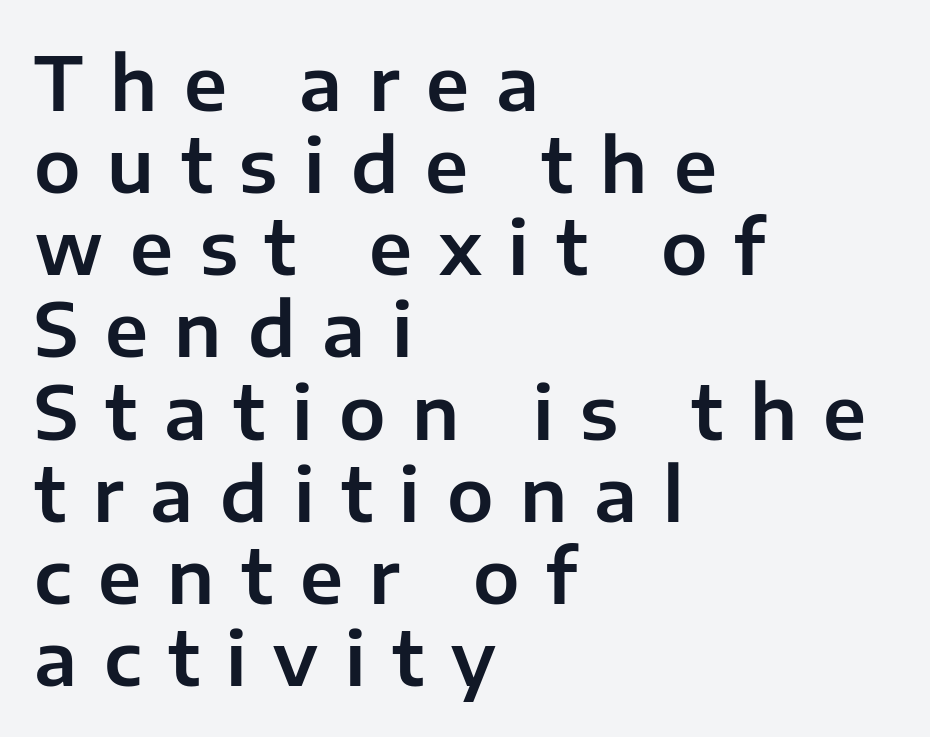
The image shows 74 px sans-serif type, upright; set left-aligned, tight line spacing (1.11x), unusually wide letter spacing (+0.36 em), not underlined; low stroke contrast and a medium x-height.
